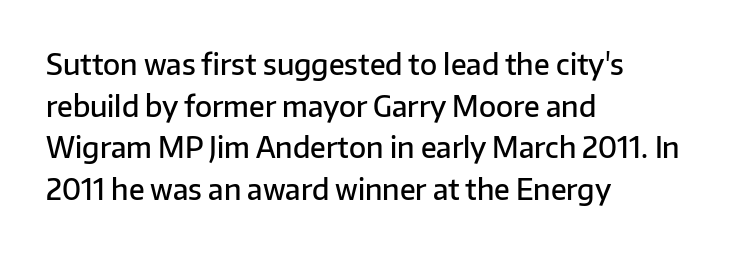
The image shows 28 px semibold sans-serif type, upright; set left-aligned, normal line spacing (1.49x), normal letter spacing, not underlined; low stroke contrast and a medium x-height.
